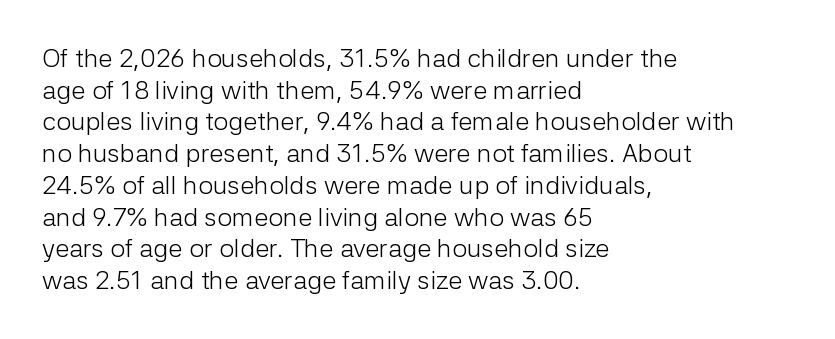
The image shows 26 px text type, upright; set left-aligned, line spacing 1.22x, normal letter spacing, not underlined.
